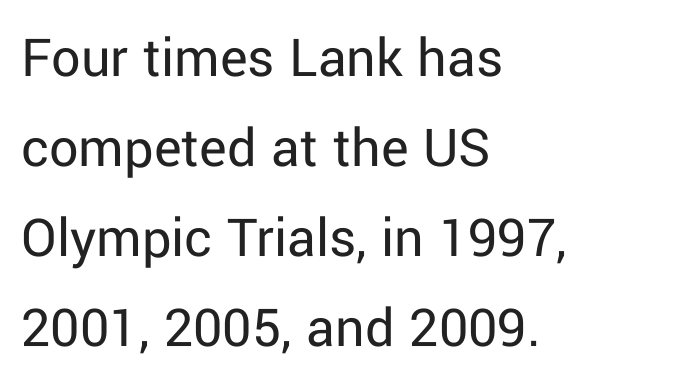
Q: Is the text bold? A: No.
Q: Is the text italic (slanted)? A: No, it is upright.
Q: Is the typeface a serif or a sans-serif typeface? A: Sans-serif.
Q: Is the text underlined? A: No.
Q: How is the paragraph aligned? A: Left-aligned.
Q: Is the spacing between letters normal or unusually wide? A: Normal.
Q: Is the spacing between lines tight, normal or loose? A: Normal.
Q: Width (condensed, normal, or wide)? A: Normal.
Q: Stroke contrast? A: Low.
Q: x-height? A: Medium.
Q: Monospaced? A: No.
